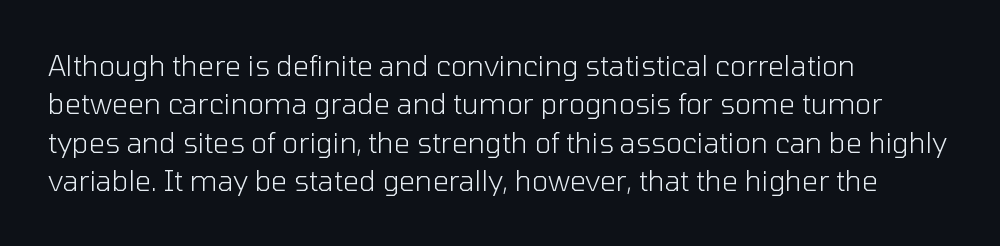
Q: Is the text bold? A: No.
Q: Is the text italic (slanted)? A: No, it is upright.
Q: Is the typeface a serif or a sans-serif typeface? A: Sans-serif.
Q: Is the text underlined? A: No.
Q: How is the paragraph aligned? A: Left-aligned.
Q: Is the spacing between letters normal or unusually wide? A: Normal.
Q: Is the spacing between lines tight, normal or loose? A: Normal.
Q: Width (condensed, normal, or wide)? A: Normal.
Q: Stroke contrast? A: Low.
Q: x-height? A: Medium.
Q: Monospaced? A: No.
